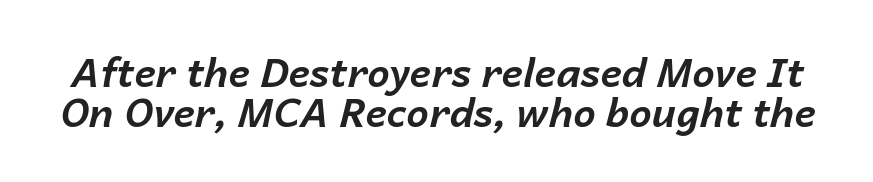
A full-strength bold gives these letters their thick strokes. Line spacing here is tight. Nobody drew a line under any word here. Is this a fixed-width face? No — the glyphs have proportional, varying widths.
